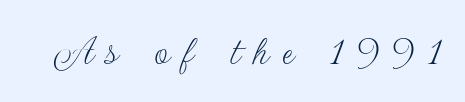
{"serif": "no", "bold": "no", "weight": "thin", "width": "normal", "stroke_contrast": "low", "x_height": "small", "monospaced": "no", "underline": "no", "letter_spacing": "wide", "letter_spacing_em": 0.3, "glyph_px": 44}
